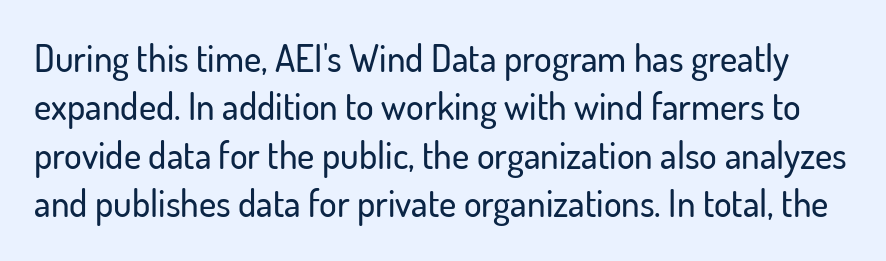
Q: Is the text italic (slanted)? A: No, it is upright.
Q: Is the typeface a serif or a sans-serif typeface? A: Sans-serif.
Q: Is the text underlined? A: No.
Q: Is the spacing between letters normal or unusually wide? A: Normal.
Q: Is the spacing between lines tight, normal or loose? A: Normal.
Q: Width (condensed, normal, or wide)? A: Normal.
Q: Stroke contrast? A: Low.
Q: x-height? A: Small.
Q: Monospaced? A: No.
